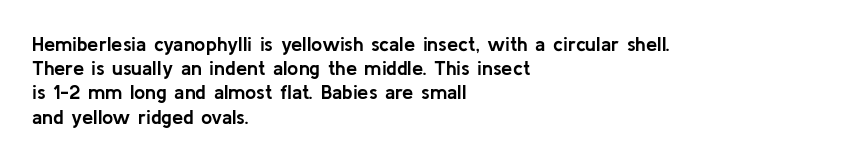
The image shows 20 px bold type, upright; set left-aligned, line spacing 1.21x, normal letter spacing, not underlined.
